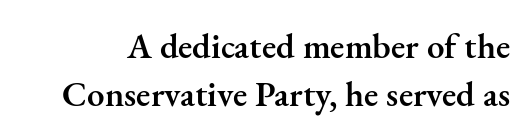
{"serif": "yes", "italic": "no", "bold": "semi", "weight": "semibold", "width": "normal", "stroke_contrast": "medium", "x_height": "small", "monospaced": "no", "underline": "no", "line_spacing": "normal", "line_spacing_ratio": 1.38, "letter_spacing": "normal", "letter_spacing_em": 0.0, "glyph_px": 35}
